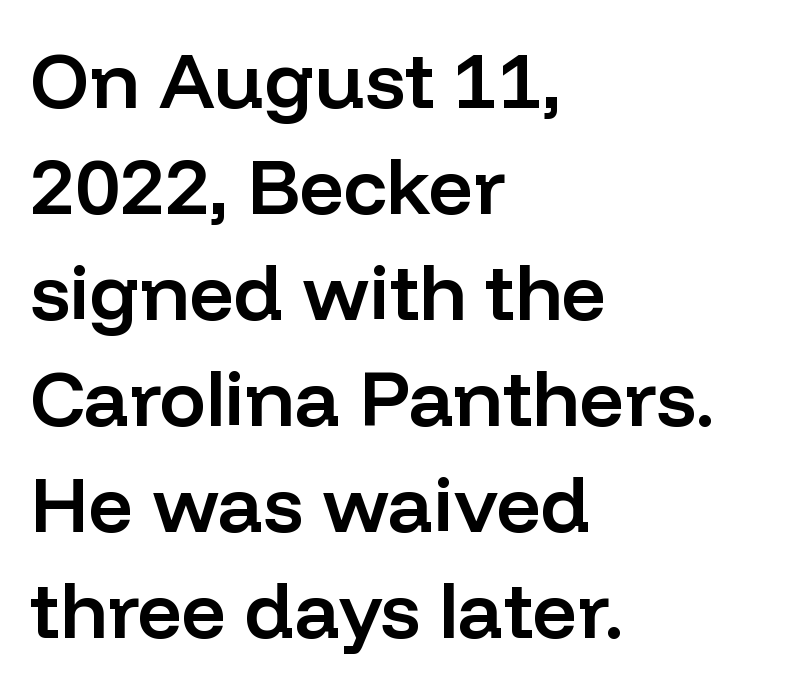
{"serif": "no", "italic": "no", "bold": "semi", "weight": "semibold", "width": "normal", "stroke_contrast": "low", "x_height": "medium", "monospaced": "no", "underline": "no", "align": "left", "line_spacing": "normal", "line_spacing_ratio": 1.36, "letter_spacing": "normal", "letter_spacing_em": 0.0, "glyph_px": 78}
